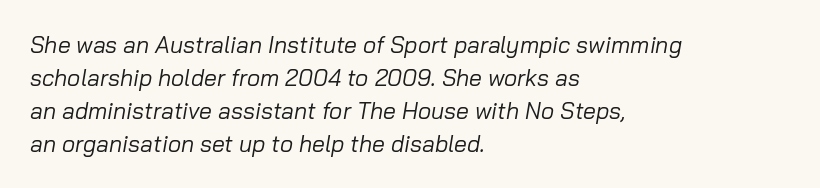
The image shows 23 px text type, italic (leaning right); set left-aligned, normal line spacing (1.43x), normal letter spacing, not underlined.
